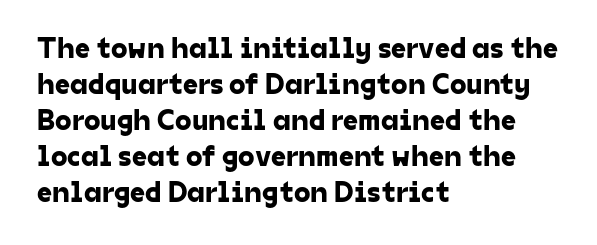
Is this a fixed-width face? No — the glyphs have proportional, varying widths. This is sans-serif lettering, the kind often seen on screens and signage. The rendering keeps characters at their native spacing. The gap between lines stays unmarked. The text block is weighted toward the left margin, trailing off unevenly rightward.
